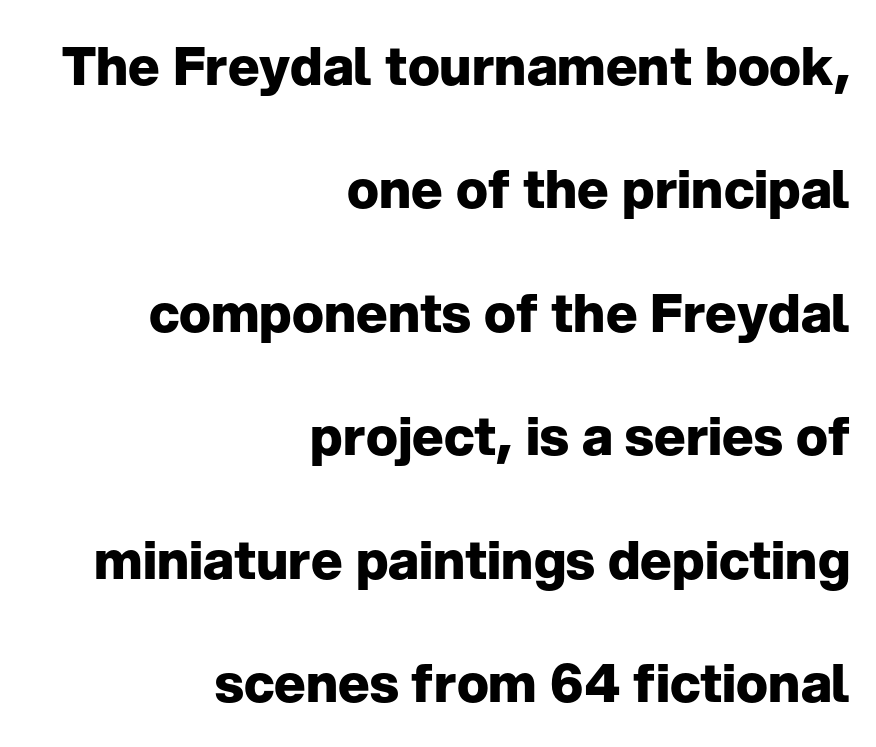
{"serif": "no", "italic": "no", "bold": "yes", "weight": "heavy", "width": "normal", "stroke_contrast": "low", "x_height": "medium", "monospaced": "no", "underline": "no", "align": "right", "line_spacing": "loose", "line_spacing_ratio": 2.33, "letter_spacing": "normal", "letter_spacing_em": 0.0, "glyph_px": 53}
